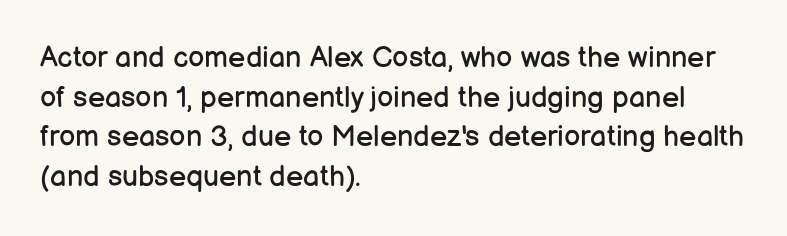
Q: Is the text bold? A: No.
Q: Is the text italic (slanted)? A: No, it is upright.
Q: Is the typeface a serif or a sans-serif typeface? A: Sans-serif.
Q: Is the text underlined? A: No.
Q: How is the paragraph aligned? A: Left-aligned.
Q: Is the spacing between letters normal or unusually wide? A: Normal.
Q: Is the spacing between lines tight, normal or loose? A: Normal.
Q: Width (condensed, normal, or wide)? A: Normal.
Q: Stroke contrast? A: Low.
Q: x-height? A: Medium.
Q: Monospaced? A: No.
